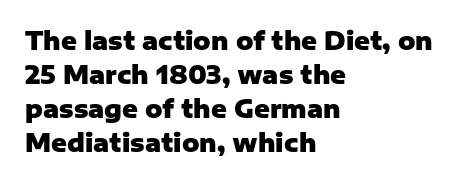
{"italic": "no", "bold": "yes", "underline": "no", "align": "left", "line_spacing": "normal", "line_spacing_ratio": 1.42, "letter_spacing": "normal", "letter_spacing_em": 0.0, "glyph_px": 24}
